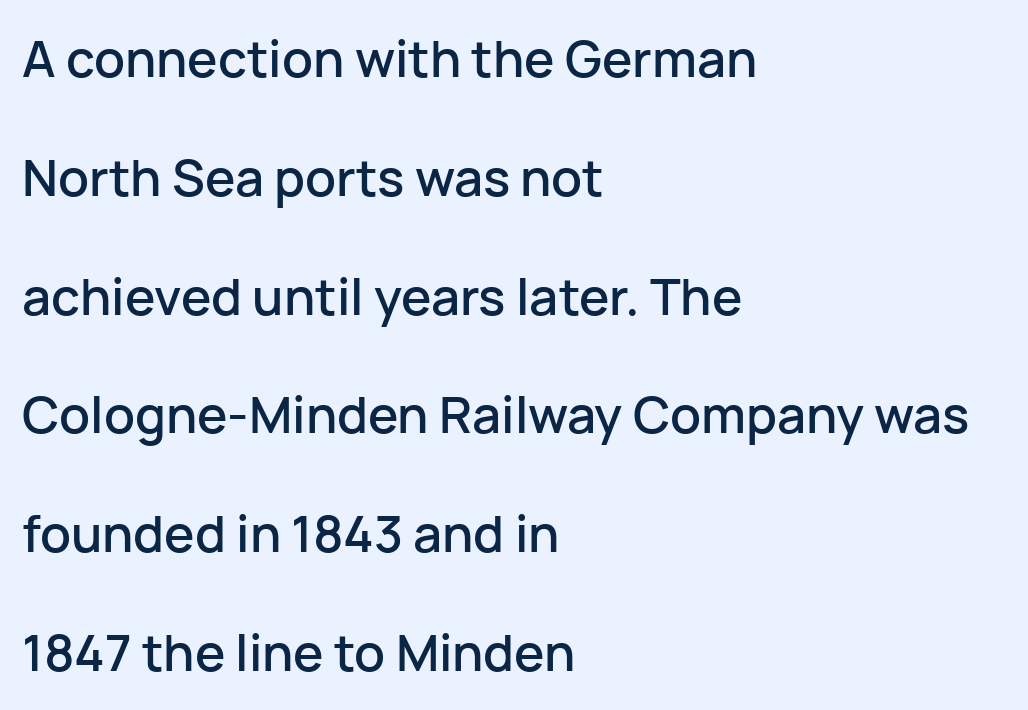
Where is the straight margin? On the left. The text was rendered using a sans face with plain stroke endings. Varying glyph widths throughout — classic text-font behaviour. Does the leading feel generous? Absolutely, it's lavish.
